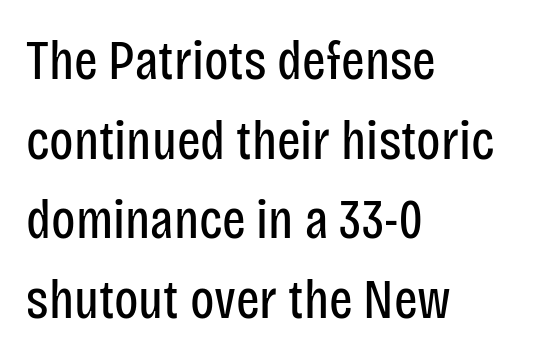
The image shows 56 px regular-weight, condensed sans-serif type, upright; set left-aligned, normal line spacing (1.42x), normal letter spacing, not underlined; low stroke contrast and a large x-height.
